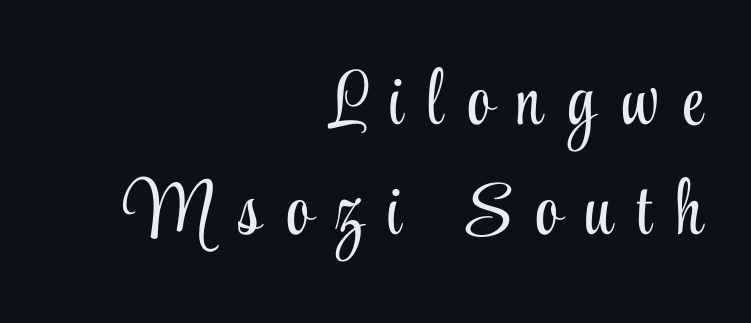
Bare-footed words on every line. The rendering uses a moderate line-height, typical for paragraphs. Spacing between characters has been opened up far beyond the box default. Each letter's strokes conclude with small projecting serifs. A student would call this right alignment; a typographer would say flush right, rag left.
